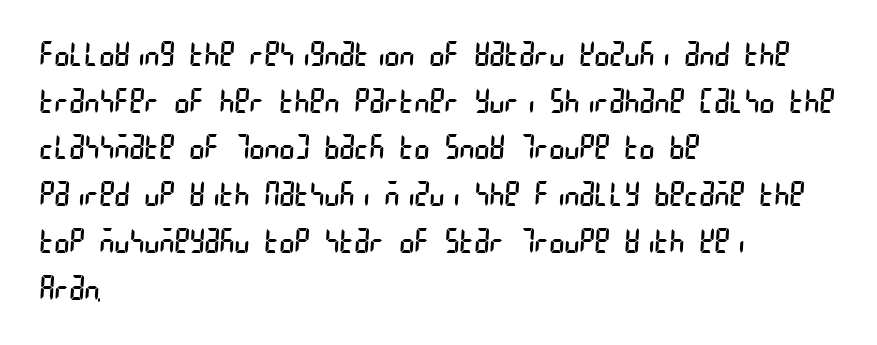
The tracking reads as untouched default to a designer's eye. Notice how descenders clear the ascenders below comfortably — that's standard leading. A clean baseline with only descenders dipping below it. Caption: face not bold, strokes unweighted.
